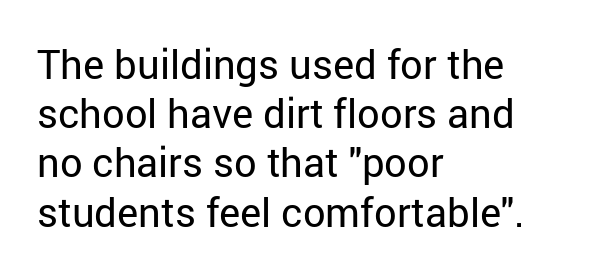
Q: Is the text bold? A: No.
Q: Is the text italic (slanted)? A: No, it is upright.
Q: Is the typeface a serif or a sans-serif typeface? A: Sans-serif.
Q: Is the text underlined? A: No.
Q: How is the paragraph aligned? A: Left-aligned.
Q: Is the spacing between letters normal or unusually wide? A: Normal.
Q: Width (condensed, normal, or wide)? A: Normal.
Q: Stroke contrast? A: Low.
Q: x-height? A: Medium.
Q: Monospaced? A: No.
